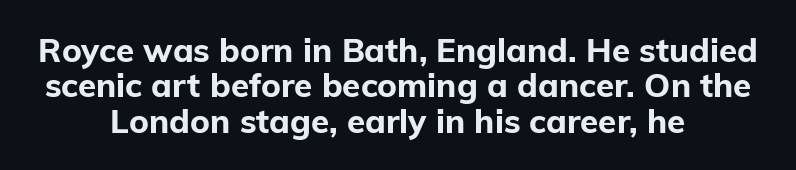
{"serif": "no", "italic": "no", "bold": "yes", "weight": "bold", "width": "normal", "stroke_contrast": "low", "x_height": "medium", "monospaced": "no", "underline": "no", "align": "center", "line_spacing": "tight", "line_spacing_ratio": 1.07, "letter_spacing": "normal", "letter_spacing_em": 0.0, "glyph_px": 33}
